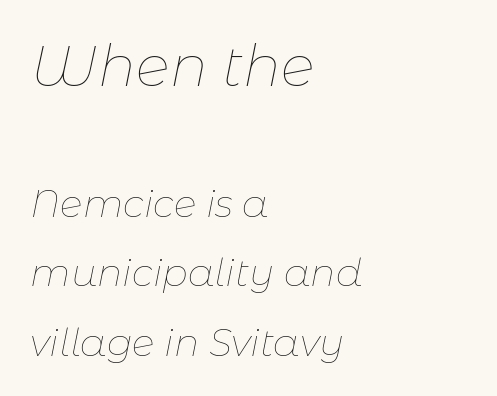
Q: Is the text bold? A: No.
Q: Is the text italic (slanted)? A: Yes, it leans right by about 11 degrees.
Q: Is the text underlined? A: No.
Q: How is the paragraph aligned? A: Left-aligned.
Q: Is the spacing between letters normal or unusually wide? A: Normal.
Q: Which block of text is set in a larger size, the first (top) or the second (bottom)? A: The first (top) one.
Q: Width (condensed, normal, or wide)? A: Normal.
Q: Stroke contrast? A: Low.
Q: x-height? A: Medium.
Q: Monospaced? A: No.
